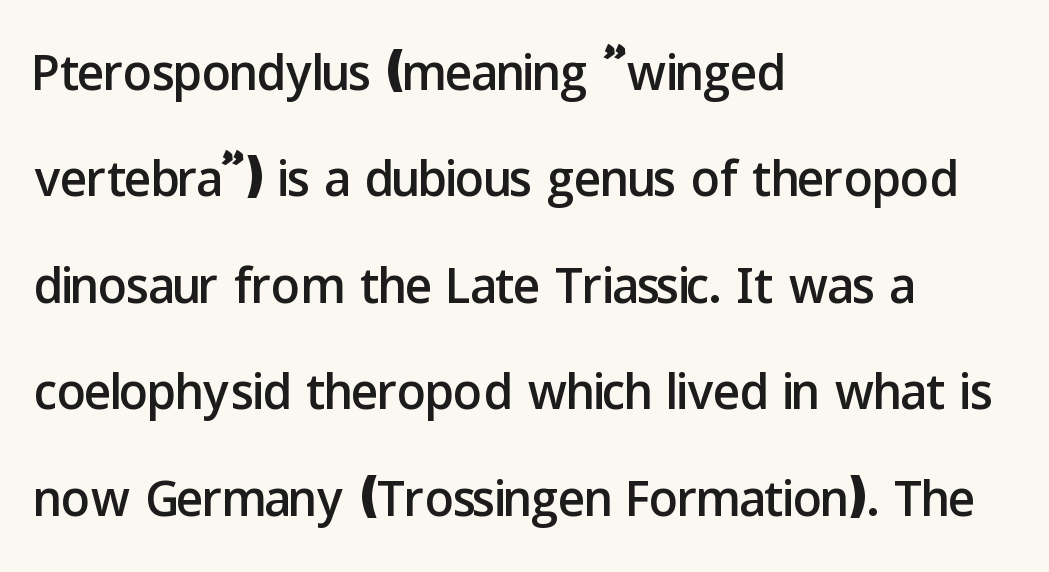
Does extra space separate the letters? No, they use regular spacing. The rendering uses natural spacing where letterforms have individual widths. Left-aligned paragraph, ragged on the right. Ascenders rise straight up at ninety degrees.
